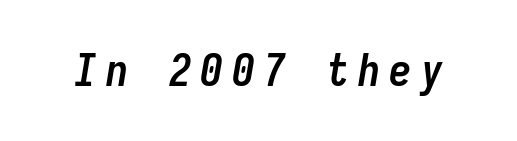
The image shows 45 px semibold, condensed type, italic (leaning right), monospaced; set unusually wide letter spacing (+0.2 em), not underlined; low stroke contrast and a medium x-height.
